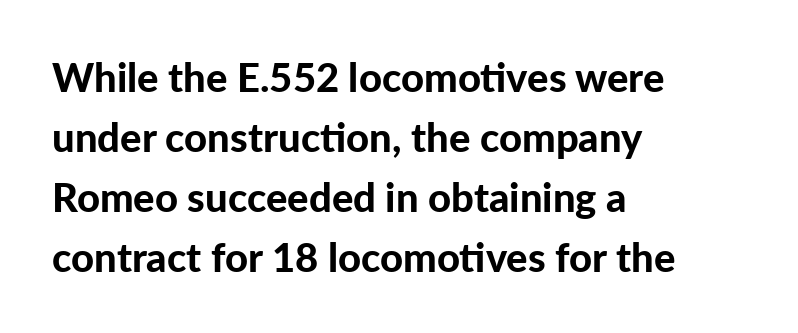
{"serif": "no", "italic": "no", "bold": "yes", "weight": "bold", "width": "normal", "stroke_contrast": "low", "x_height": "medium", "monospaced": "no", "underline": "no", "align": "left", "line_spacing": "normal", "line_spacing_ratio": 1.5, "letter_spacing": "normal", "letter_spacing_em": 0.0, "glyph_px": 40}
